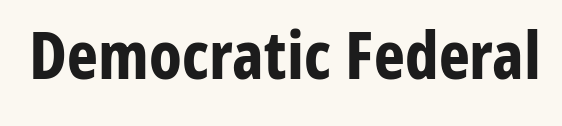
The glyphs are unaccompanied by any horizontal stroke below them. Standard letterfit; no display-style spreading of the glyphs. Plenty of ink on the page — the face is bold. These lines are rendered in a variable-pitch font.
